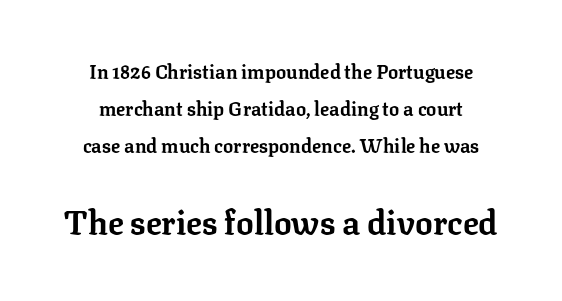
{"serif": "yes", "italic": "no", "bold": "yes", "weight": "bold", "width": "normal", "stroke_contrast": "low", "x_height": "medium", "monospaced": "no", "underline": "no", "line_spacing": "loose", "line_spacing_ratio": 1.96, "letter_spacing": "normal", "letter_spacing_em": 0.0, "larger_block": "second", "size_ratio": 1.74, "glyph_px": 33}
